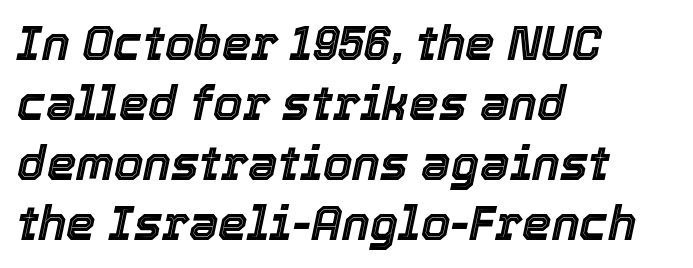
Clear beneath every line of the passage. If you measured baseline to baseline, you'd find a middling distance. Nothing unusual about the tracking: characters are spaced as the font intends. Varying glyph widths throughout — classic text-font behaviour. The lettering tilts uniformly, giving the passage an italic look. Is the block centered? No — it sits flush against the left margin.
